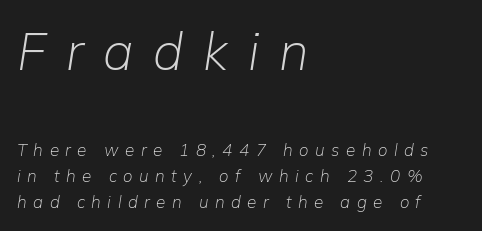
{"italic": "yes", "lean": "right", "slant_degrees": 9, "bold": "no", "weight": "light", "width": "normal", "stroke_contrast": "low", "x_height": "medium", "monospaced": "no", "underline": "no", "align": "left", "line_spacing": "normal", "line_spacing_ratio": 1.53, "letter_spacing": "wide", "letter_spacing_em": 0.38, "larger_block": "first", "size_ratio": 3.06, "glyph_px": 52}
